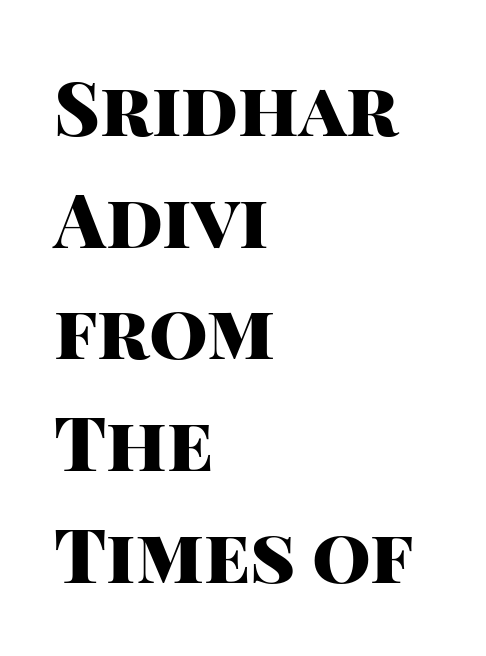
{"serif": "no", "italic": "no", "bold": "yes", "weight": "heavy", "width": "normal", "stroke_contrast": "high", "x_height": "large", "monospaced": "no", "underline": "no", "align": "left", "line_spacing": "normal", "line_spacing_ratio": 1.49, "letter_spacing": "normal", "letter_spacing_em": 0.0, "glyph_px": 75}
